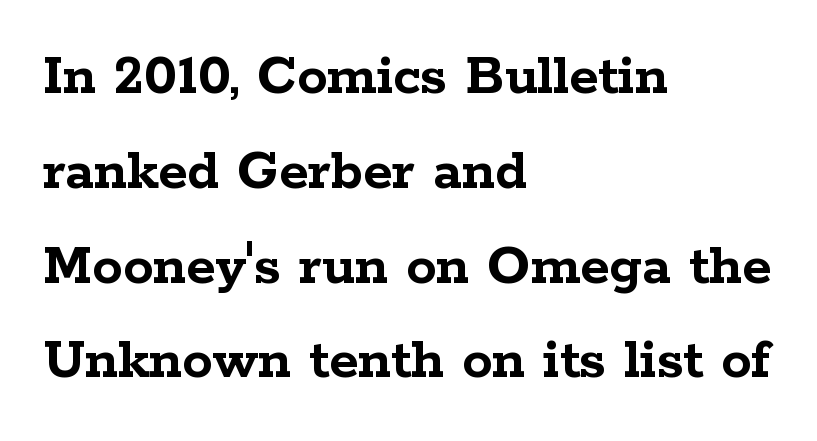
Q: Is the text bold? A: Yes.
Q: Is the text italic (slanted)? A: No, it is upright.
Q: Is the typeface a serif or a sans-serif typeface? A: Serif.
Q: Is the text underlined? A: No.
Q: How is the paragraph aligned? A: Left-aligned.
Q: Is the spacing between letters normal or unusually wide? A: Normal.
Q: Is the spacing between lines tight, normal or loose? A: Normal.
Q: Width (condensed, normal, or wide)? A: Wide.
Q: Stroke contrast? A: Low.
Q: x-height? A: Medium.
Q: Monospaced? A: No.
